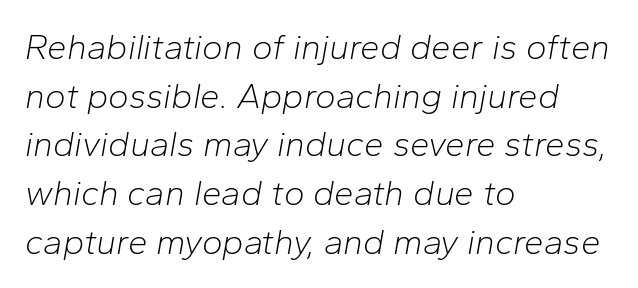
Visually the block forms a straight wall on the left and a jagged coastline on the right. Slant detected: the letters are inclined. Quick note: underline off. Nothing unusual about the tracking: characters are spaced as the font intends. Weight: in the light-to-regular range.
